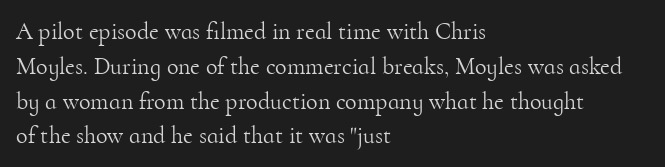
The image shows 24 px text type, upright; set left-aligned, normal line spacing (1.45x), normal letter spacing, not underlined.
